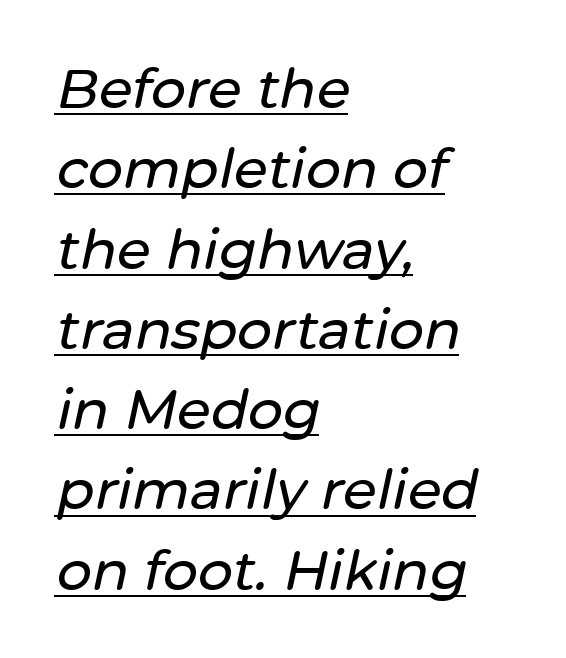
The axis of the letterforms is tilted away from vertical. Do the characters align in a grid? No, the font is proportional. Is the block centered? No — it sits flush against the left margin. Notice how descenders clear the ascenders below comfortably — that's standard leading.
